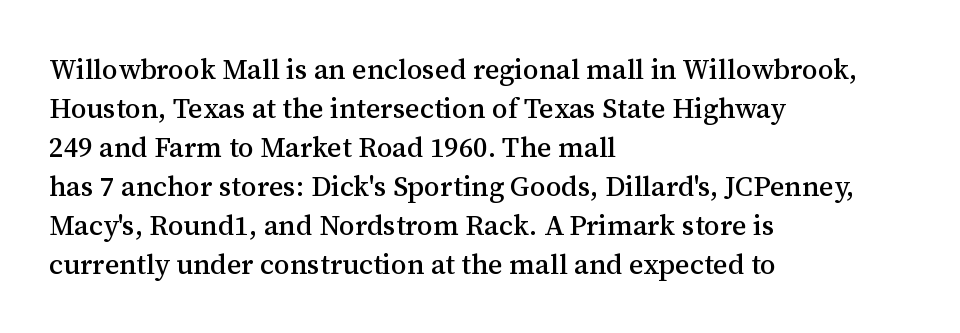
Q: Is the text italic (slanted)? A: No, it is upright.
Q: Is the typeface a serif or a sans-serif typeface? A: Serif.
Q: Is the text underlined? A: No.
Q: How is the paragraph aligned? A: Left-aligned.
Q: Is the spacing between letters normal or unusually wide? A: Normal.
Q: Is the spacing between lines tight, normal or loose? A: Normal.
Q: Width (condensed, normal, or wide)? A: Normal.
Q: Stroke contrast? A: Medium.
Q: x-height? A: Medium.
Q: Monospaced? A: No.
